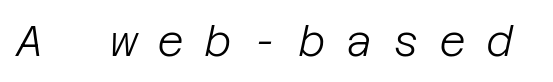
{"italic": "yes", "lean": "right", "slant_degrees": 12, "bold": "no", "weight": "light", "width": "normal", "stroke_contrast": "low", "x_height": "large", "underline": "no", "letter_spacing": "wide", "letter_spacing_em": 0.47, "glyph_px": 42}
